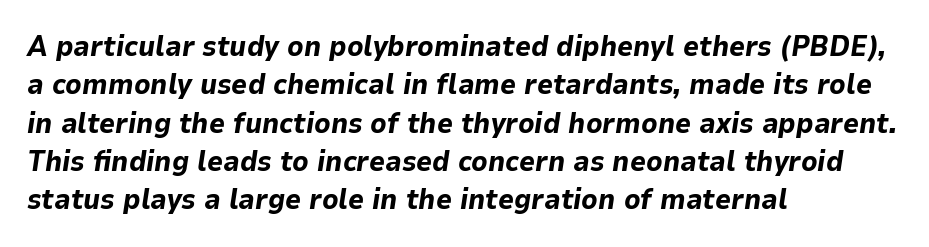
Q: Is the text bold? A: Yes.
Q: Is the text italic (slanted)? A: Yes, it leans right by about 9 degrees.
Q: Is the text underlined? A: No.
Q: How is the paragraph aligned? A: Left-aligned.
Q: Is the spacing between letters normal or unusually wide? A: Normal.
Q: Is the spacing between lines tight, normal or loose? A: Normal.
Q: Width (condensed, normal, or wide)? A: Normal.
Q: Stroke contrast? A: Low.
Q: x-height? A: Medium.
Q: Monospaced? A: No.
